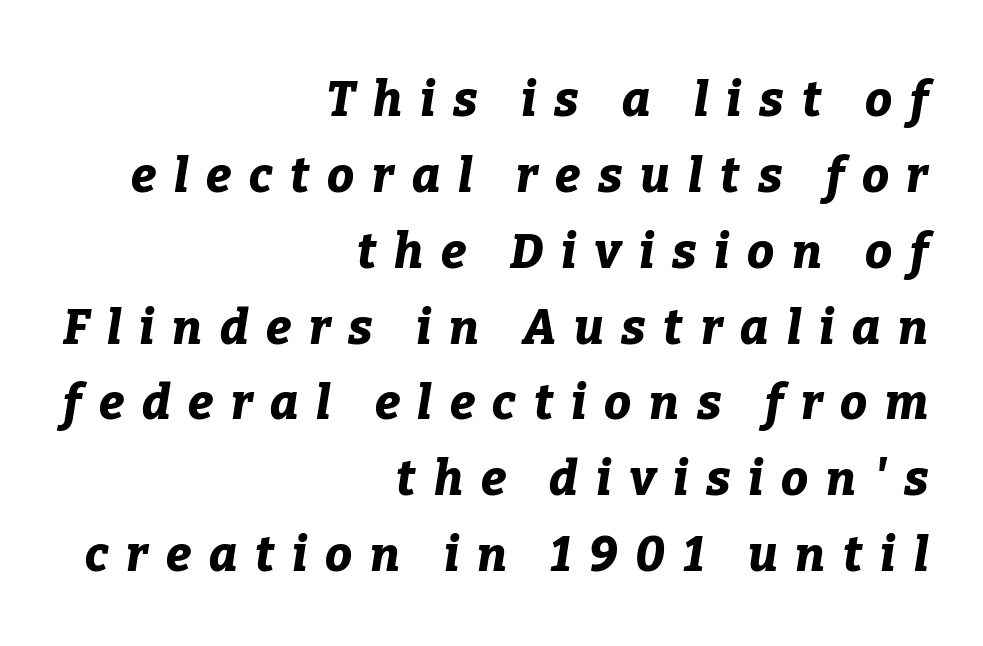
{"italic": "yes", "lean": "right", "slant_degrees": 9, "bold": "yes", "weight": "bold", "width": "normal", "stroke_contrast": "low", "x_height": "medium", "monospaced": "no", "underline": "no", "align": "right", "line_spacing": "normal", "line_spacing_ratio": 1.58, "letter_spacing": "wide", "letter_spacing_em": 0.37, "glyph_px": 48}
